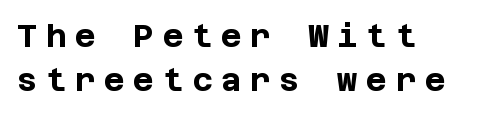
Q: Is the text bold? A: Yes.
Q: Is the text italic (slanted)? A: No, it is upright.
Q: Is the typeface a serif or a sans-serif typeface? A: Sans-serif.
Q: Is the text underlined? A: No.
Q: How is the paragraph aligned? A: Left-aligned.
Q: Is the spacing between letters normal or unusually wide? A: Unusually wide.
Q: Is the spacing between lines tight, normal or loose? A: Normal.
Q: Width (condensed, normal, or wide)? A: Normal.
Q: Stroke contrast? A: Low.
Q: x-height? A: Large.
